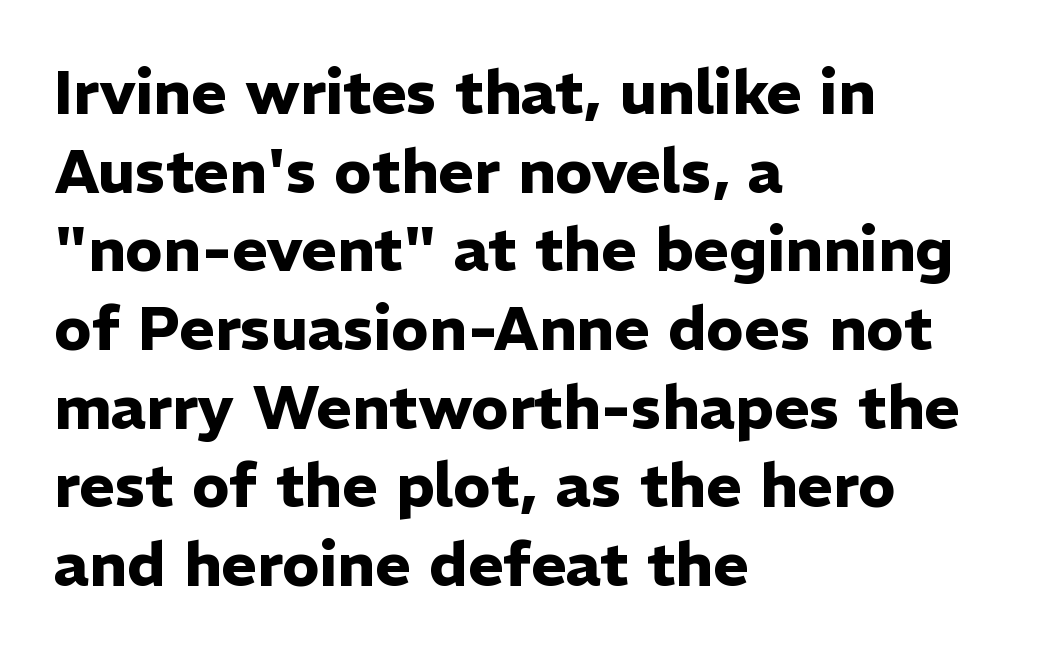
Tall strokes in this sample are plumb rather than angled. Is this a fixed-width face? No — the glyphs have proportional, varying widths. Descenders are the only things crossing below the line. Compared with typical paragraphs, the rows here are spaced about the same.
